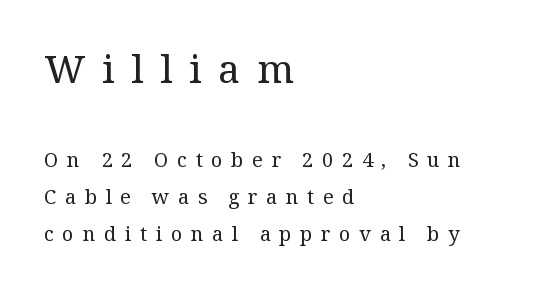
The specimen omits any rule beneath the text block's lines. The setting favours the left margin, as ordinary paragraphs usually do. Vertical strokes here are truly vertical. No extra ink here — the face is not bold. Note the varied advance widths — an 'i' is clearly narrower than an 'm'. The glyphs in this specimen are seriffed.
